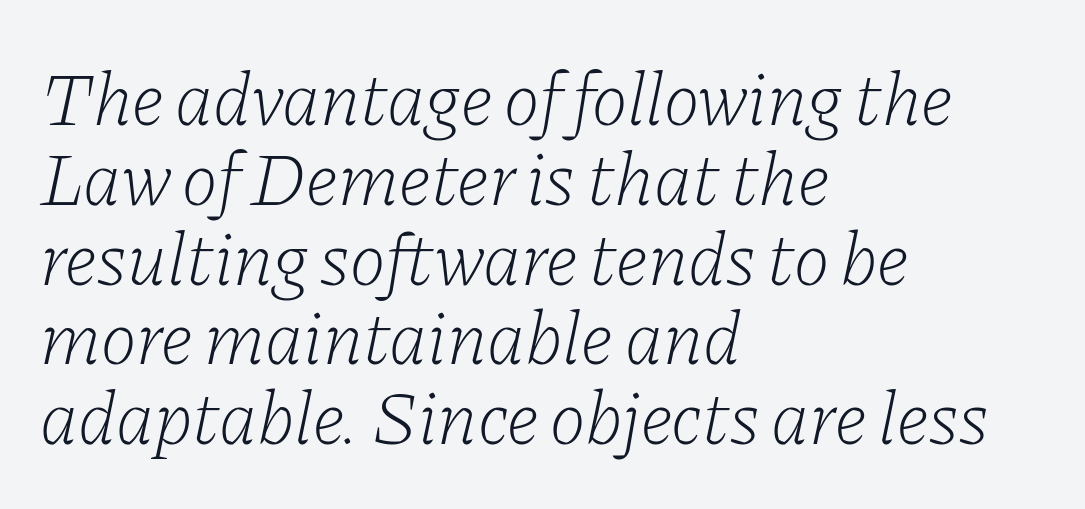
{"serif": "yes", "italic": "yes", "lean": "right", "slant_degrees": 11, "bold": "no", "weight": "light", "width": "normal", "stroke_contrast": "low", "x_height": "medium", "monospaced": "no", "underline": "no", "align": "left", "line_spacing": "tight", "line_spacing_ratio": 1.05, "letter_spacing": "normal", "letter_spacing_em": 0.0, "glyph_px": 76}
